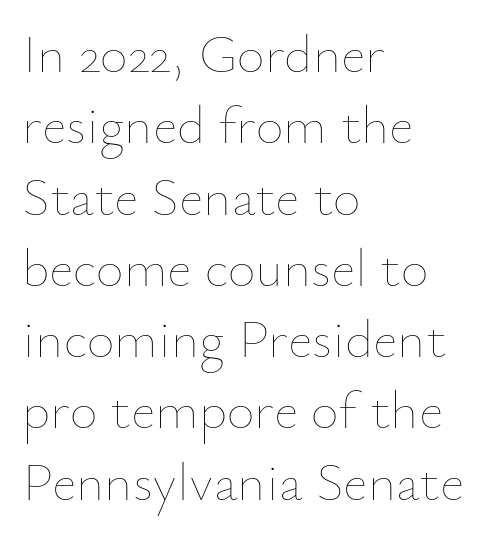
Q: Is the text bold? A: No.
Q: Is the text italic (slanted)? A: No, it is upright.
Q: Is the text underlined? A: No.
Q: How is the paragraph aligned? A: Left-aligned.
Q: Is the spacing between letters normal or unusually wide? A: Normal.
Q: Is the spacing between lines tight, normal or loose? A: Normal.
Q: Width (condensed, normal, or wide)? A: Normal.
Q: Stroke contrast? A: Low.
Q: x-height? A: Small.
Q: Monospaced? A: No.
